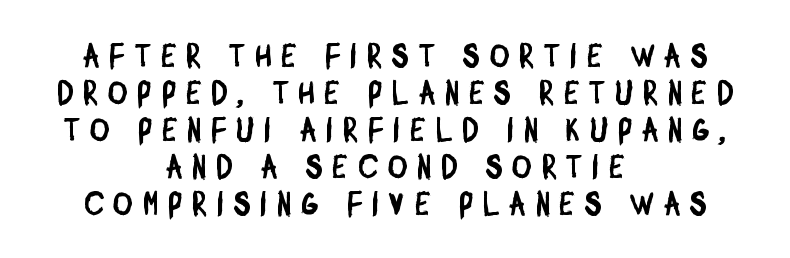
Proportional: the letters do not fall into vertical columns. Very little white space separates one row of letters from the next. The space directly below the letters is spotless. Letterform terminals end flat and unadorned throughout the passage. How are the letters spaced? Widely, with obvious added tracking.
